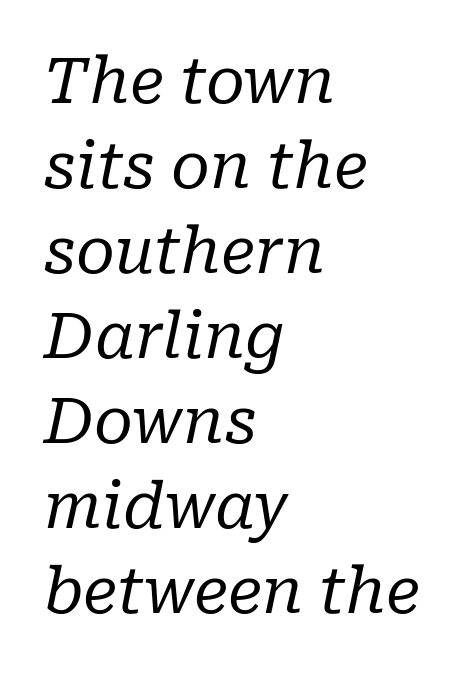
The image shows 63 px regular-weight serif type, italic (leaning right); set left-aligned, normal line spacing (1.35x), normal letter spacing, not underlined; low stroke contrast and a medium x-height.
